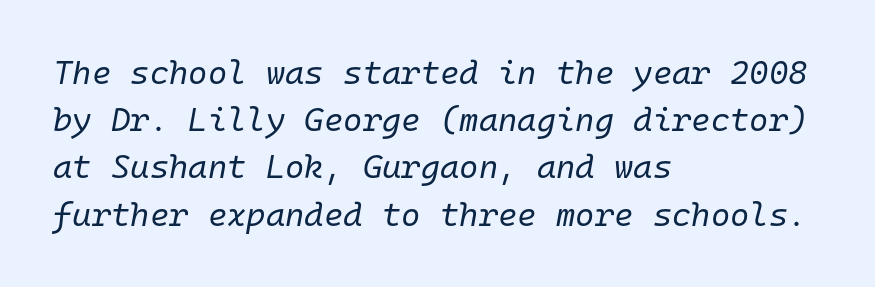
Q: Is the text bold? A: No.
Q: Is the text italic (slanted)? A: Yes, it leans right by about 10 degrees.
Q: Is the text underlined? A: No.
Q: How is the paragraph aligned? A: Left-aligned.
Q: Is the spacing between letters normal or unusually wide? A: Normal.
Q: Is the spacing between lines tight, normal or loose? A: Normal.
Q: Width (condensed, normal, or wide)? A: Normal.
Q: Stroke contrast? A: Low.
Q: x-height? A: Medium.
Q: Monospaced? A: Yes.
